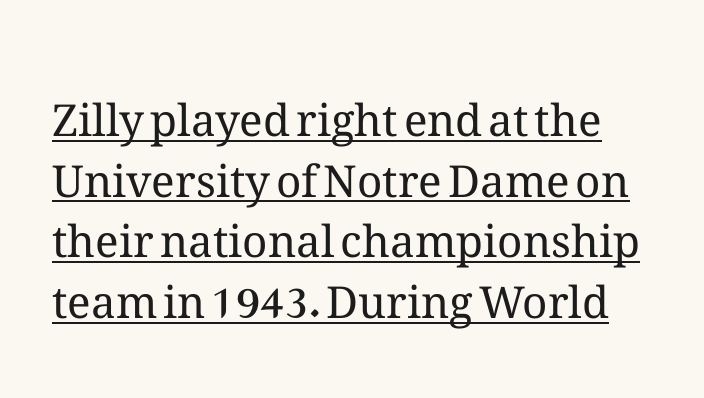
The image shows 44 px regular-weight type, upright; set normal line spacing (1.38x), normal letter spacing, underlined; medium stroke contrast and a medium x-height.
